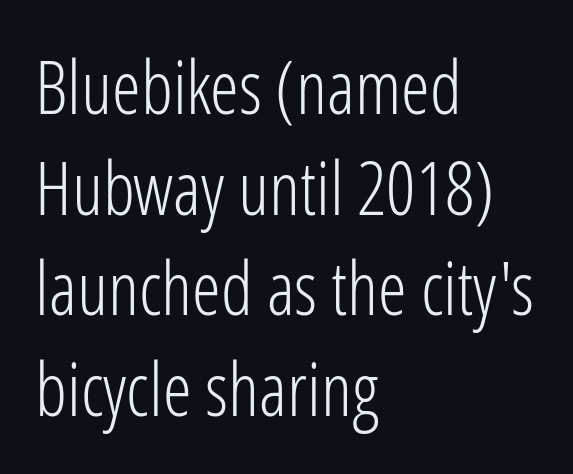
Horizontal alignment here is leftward, the default for most running prose. Weight class: somewhere from thin through regular. Inter-character spacing is left at the font's built-in metrics. This rendering employs a face without finishing strokes, i.e., a sans-serif. Posture: straight, roman, zero tilt. Letters rest on an invisible, unmarked baseline.
